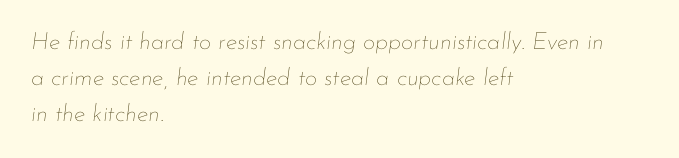
Q: Is the text bold? A: No.
Q: Is the text italic (slanted)? A: Yes, it leans right by about 7 degrees.
Q: Is the text underlined? A: No.
Q: How is the paragraph aligned? A: Left-aligned.
Q: Is the spacing between letters normal or unusually wide? A: Normal.
Q: Is the spacing between lines tight, normal or loose? A: Normal.
